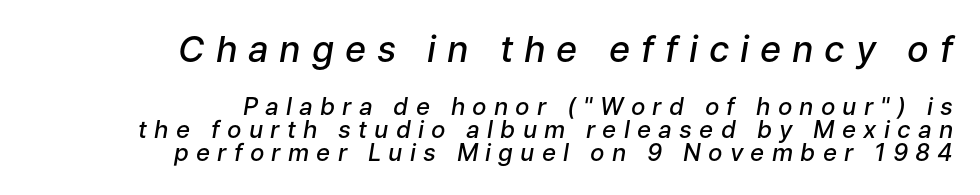
The sample has been set in demibold, a notch under bold. The face used here is rendered with a markedly widened letterfit. It's the slanting kind of type. Leading is clearly below the norm, producing a dense column. This rendering uses right alignment, leaving the left contour irregular. The face used here is proportionally spaced, like ordinary book or web type.
